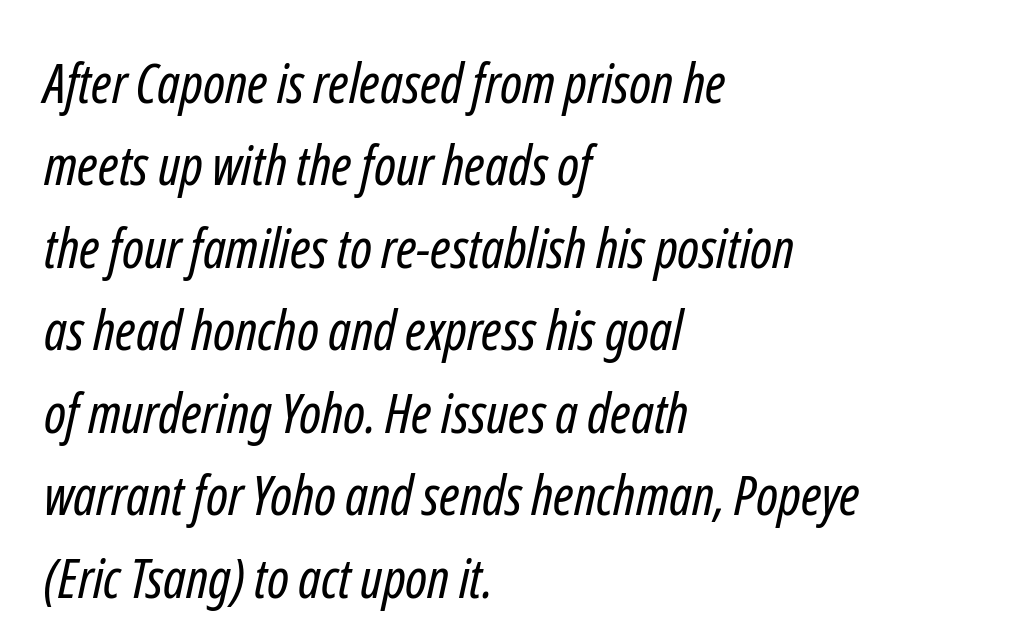
{"serif": "no", "bold": "no", "weight": "regular", "width": "condensed", "stroke_contrast": "low", "x_height": "medium", "monospaced": "no", "underline": "no", "align": "left", "line_spacing": "normal", "line_spacing_ratio": 1.5, "letter_spacing": "normal", "letter_spacing_em": 0.0, "glyph_px": 55}
